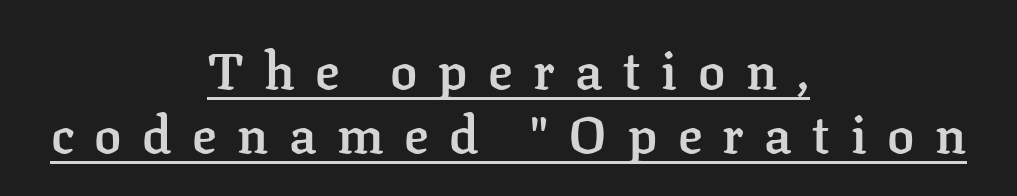
{"serif": "yes", "italic": "no", "bold": "semi", "weight": "semibold", "width": "normal", "stroke_contrast": "low", "x_height": "medium", "monospaced": "no", "underline": "yes", "align": "center", "line_spacing": "normal", "line_spacing_ratio": 1.26, "letter_spacing": "wide", "letter_spacing_em": 0.4, "glyph_px": 51}
